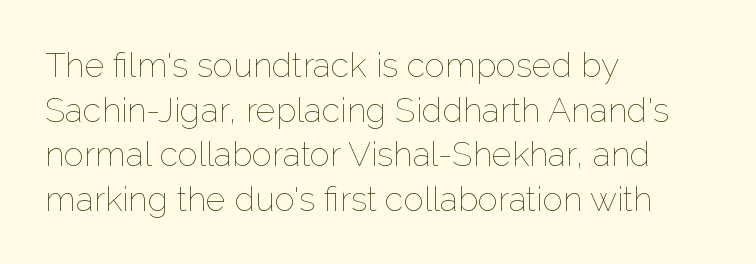
Q: Is the text bold? A: No.
Q: Is the text italic (slanted)? A: No, it is upright.
Q: Is the text underlined? A: No.
Q: How is the paragraph aligned? A: Left-aligned.
Q: Is the spacing between letters normal or unusually wide? A: Normal.
Q: Is the spacing between lines tight, normal or loose? A: Normal.
Q: Width (condensed, normal, or wide)? A: Normal.
Q: Stroke contrast? A: Low.
Q: x-height? A: Medium.
Q: Monospaced? A: No.
